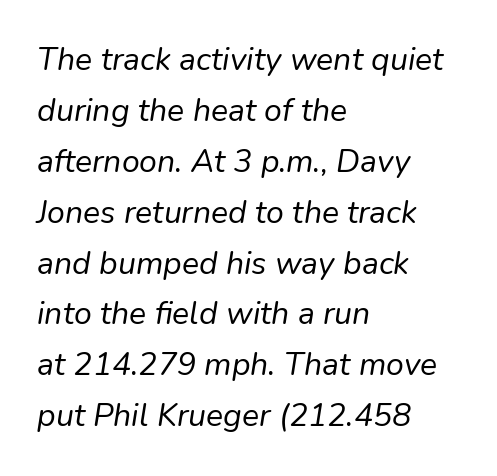
When letters slant like this, we call the style italic. Where is the straight margin? On the left. Interline gaps are of average width in this sample. There is no visible air inserted between adjacent glyphs.
